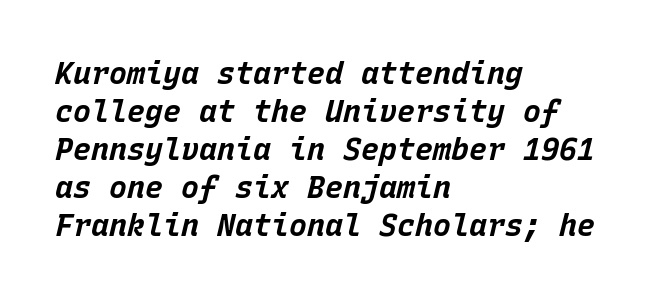
The image shows 30 px bold type, italic (leaning right), monospaced; set left-aligned, normal line spacing (1.27x), normal letter spacing, not underlined; low stroke contrast and a large x-height.
